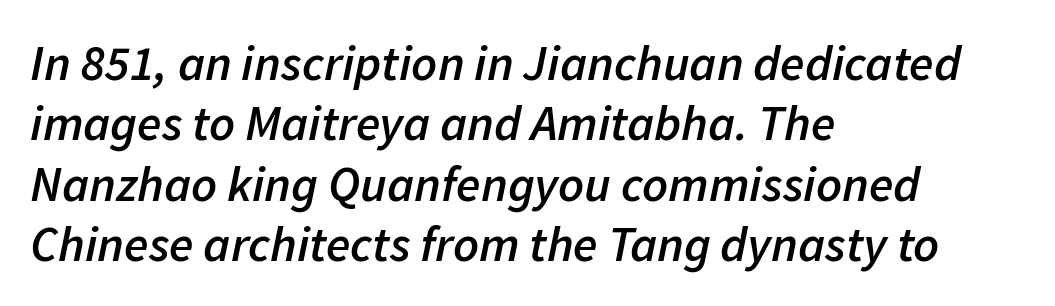
Does the lettering tilt? It does — this is italic. The tracking reads as untouched default to a designer's eye. The rendering uses a semibold face; strokes are thickened but not to full bold. Here the designer chose a conventional face with non-uniform glyph widths.
